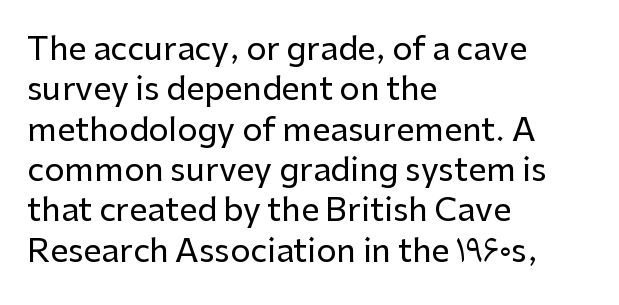
Q: Is the text italic (slanted)? A: No, it is upright.
Q: Is the typeface a serif or a sans-serif typeface? A: Sans-serif.
Q: Is the text underlined? A: No.
Q: How is the paragraph aligned? A: Left-aligned.
Q: Is the spacing between letters normal or unusually wide? A: Normal.
Q: Is the spacing between lines tight, normal or loose? A: Normal.
Q: Width (condensed, normal, or wide)? A: Normal.
Q: Stroke contrast? A: Low.
Q: x-height? A: Medium.
Q: Monospaced? A: No.
